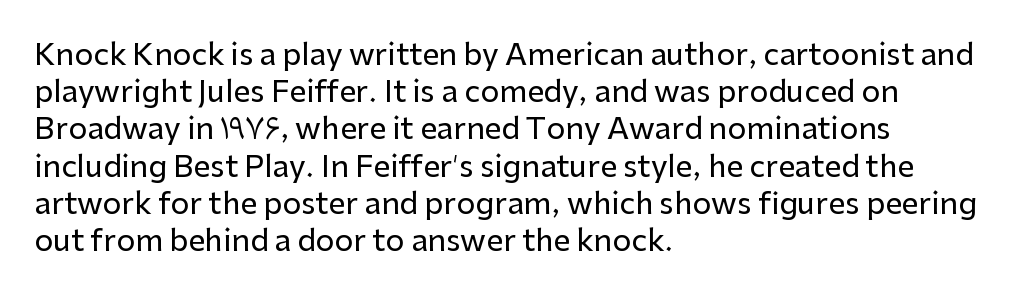
The image shows 30 px sans-serif type, upright; set left-aligned, line spacing 1.24x, normal letter spacing, not underlined; low stroke contrast and a medium x-height.
